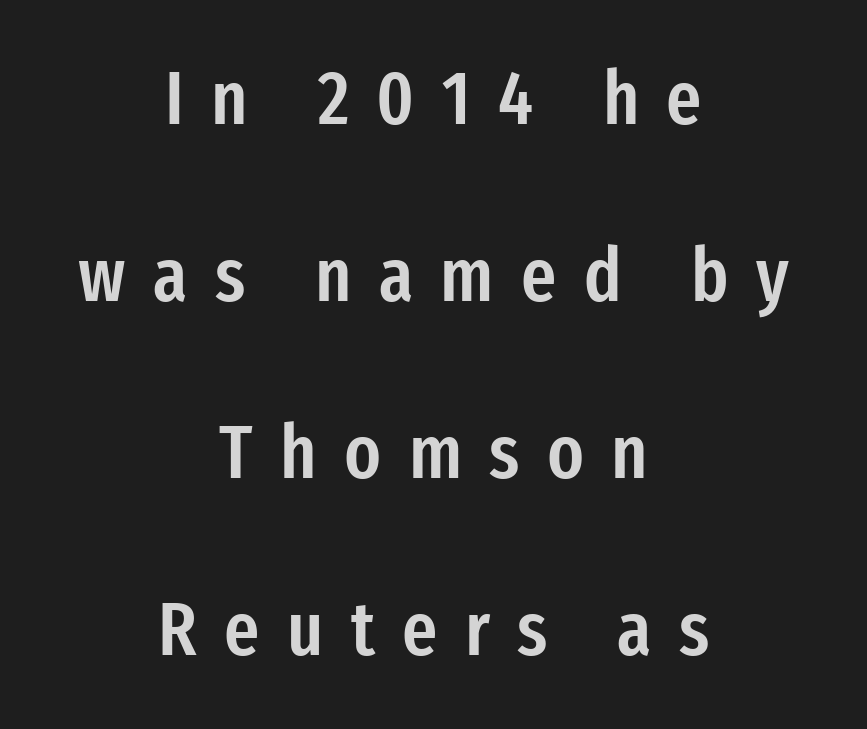
The tracking reads as deliberately expanded to a designer's eye. A typesetter would call this proportional, since set widths differ per character. A typesetter would label this face a sans. Emphasis by weight is partial: semibold.
